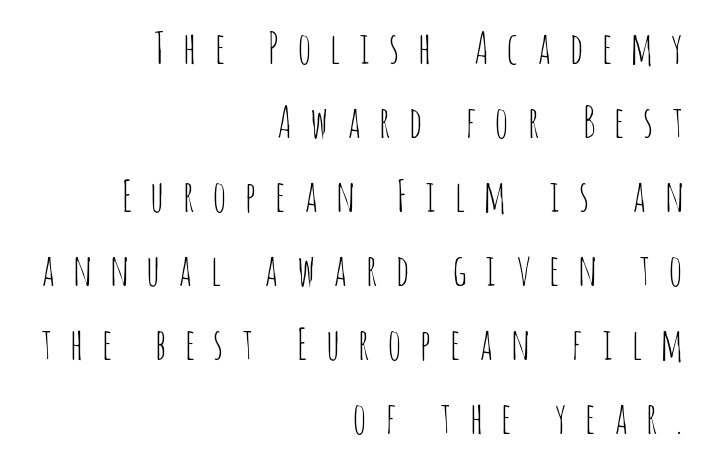
{"serif": "no", "italic": "no", "bold": "no", "weight": "thin", "width": "condensed", "stroke_contrast": "low", "x_height": "large", "monospaced": "no", "underline": "no", "align": "right", "line_spacing_ratio": 1.72, "letter_spacing": "wide", "letter_spacing_em": 0.43, "glyph_px": 43}
